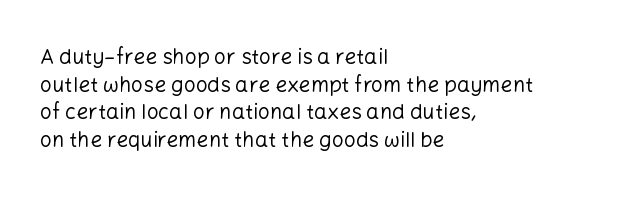
Q: Is the text bold? A: No.
Q: Is the text italic (slanted)? A: No, it is upright.
Q: Is the text underlined? A: No.
Q: How is the paragraph aligned? A: Left-aligned.
Q: Is the spacing between letters normal or unusually wide? A: Normal.
Q: Is the spacing between lines tight, normal or loose? A: Normal.
